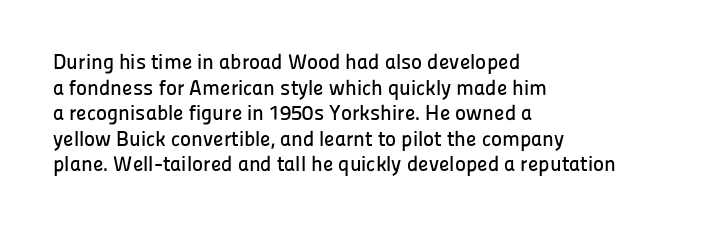
Line beginnings align vertically; line endings do not. Posture: vertical. A typesetter would call this zero additional tracking. The baseline area is clear.
